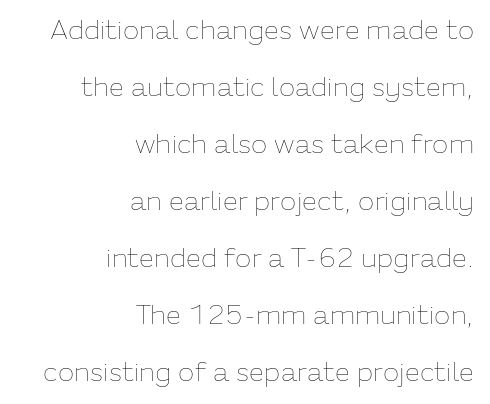
{"italic": "no", "bold": "no", "underline": "no", "align": "right", "line_spacing": "loose", "line_spacing_ratio": 2.11, "letter_spacing": "normal", "letter_spacing_em": 0.0, "glyph_px": 27}
